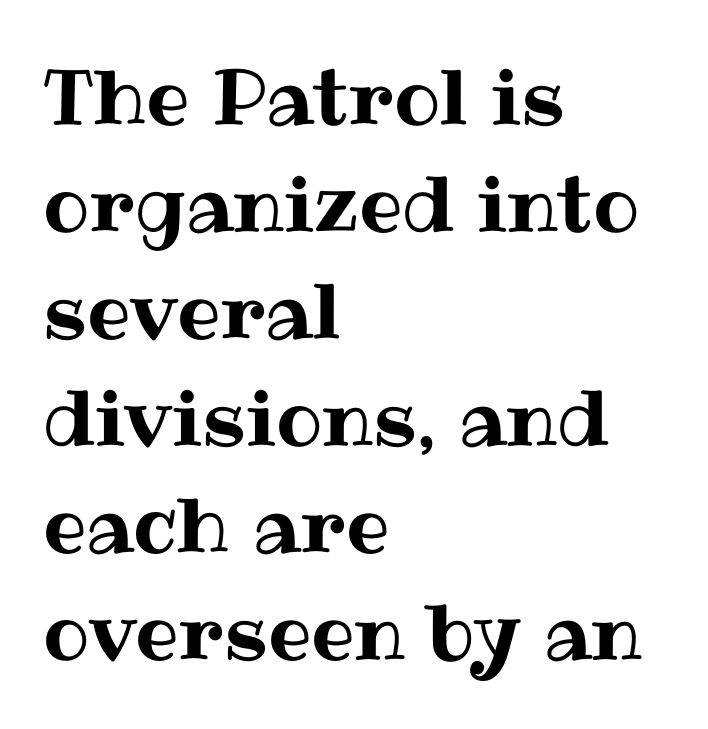
The lettering stays uniformly vertical, giving the passage a roman look. A clean baseline with only descenders dipping below it. Do the characters align in a grid? No, the font is proportional. Rows of type keep a routine distance in the vertical direction. Teacher's note: observe the even left margin — that is flush-left alignment. Tracking here is standard; glyphs follow each other at the usual distance.
